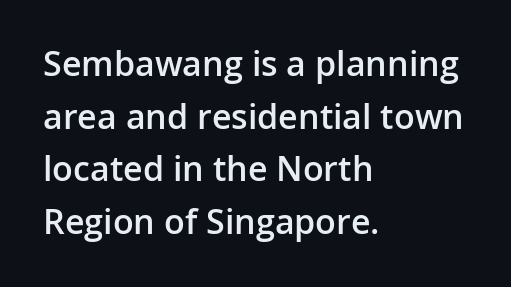
Q: Is the text bold? A: Semi-bold.
Q: Is the text italic (slanted)? A: No, it is upright.
Q: Is the typeface a serif or a sans-serif typeface? A: Sans-serif.
Q: Is the text underlined? A: No.
Q: How is the paragraph aligned? A: Left-aligned.
Q: Is the spacing between letters normal or unusually wide? A: Normal.
Q: Is the spacing between lines tight, normal or loose? A: Normal.
Q: Width (condensed, normal, or wide)? A: Normal.
Q: Stroke contrast? A: Low.
Q: x-height? A: Medium.
Q: Monospaced? A: No.
